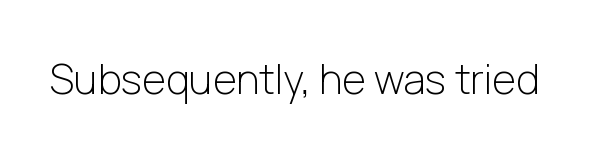
The image shows 41 px light sans-serif type, upright; set normal letter spacing, not underlined; low stroke contrast and a medium x-height.
